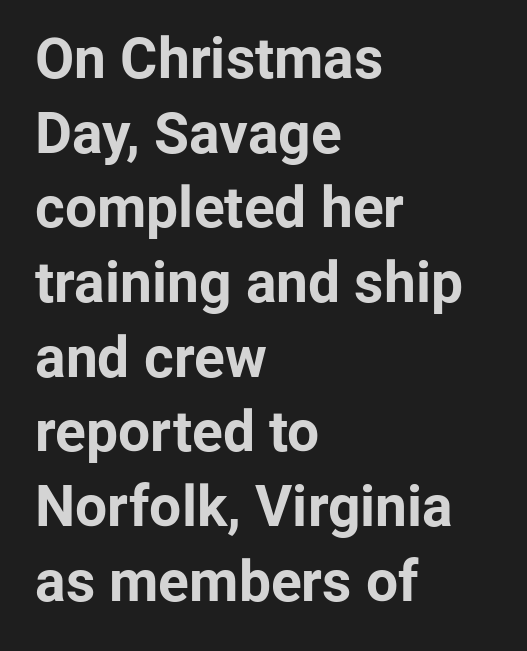
Stroke thickness is high; the sample reads as a true bold. The rendering shows plain stroke endings on the letterforms — a sans-serif design. Is the letter spacing exaggerated? No — it looks like the ordinary default. Left-aligned paragraph, ragged on the right. The letters advance in unequal steps, a hallmark of proportional type. The leading is moderate, giving the passage an even texture.
